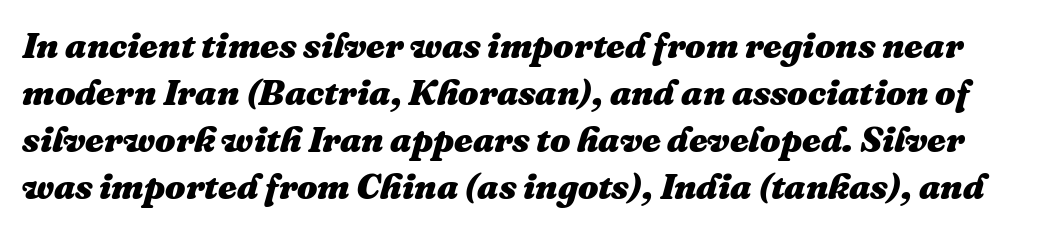
{"italic": "yes", "lean": "right", "slant_degrees": 16, "bold": "yes", "weight": "heavy", "width": "normal", "stroke_contrast": "medium", "x_height": "medium", "monospaced": "no", "underline": "no", "line_spacing": "normal", "line_spacing_ratio": 1.31, "letter_spacing": "normal", "letter_spacing_em": 0.0, "glyph_px": 36}
